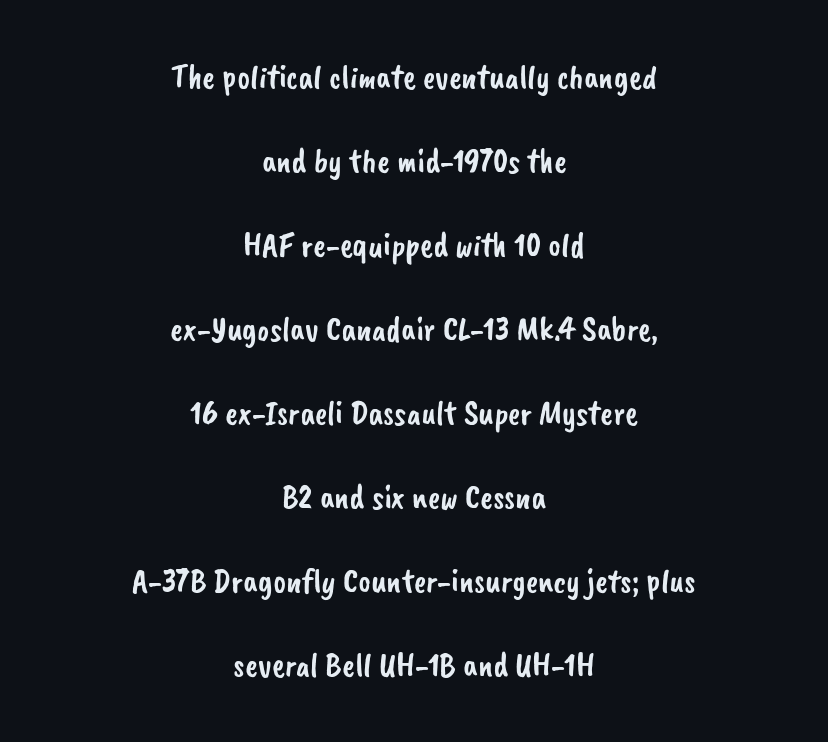
Q: Is the typeface a serif or a sans-serif typeface? A: Sans-serif.
Q: Is the text underlined? A: No.
Q: How is the paragraph aligned? A: Centered.
Q: Is the spacing between letters normal or unusually wide? A: Normal.
Q: Is the spacing between lines tight, normal or loose? A: Loose.
Q: Width (condensed, normal, or wide)? A: Normal.
Q: Stroke contrast? A: Low.
Q: x-height? A: Small.
Q: Monospaced? A: No.
